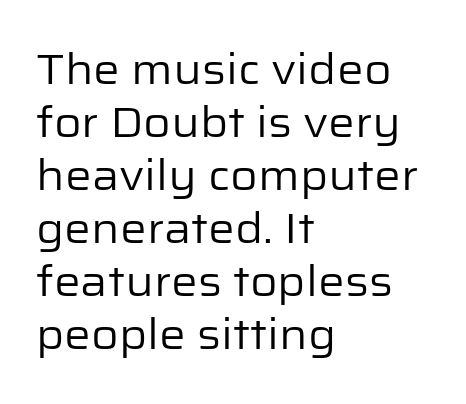
{"serif": "no", "italic": "no", "bold": "no", "weight": "regular", "width": "normal", "stroke_contrast": "low", "x_height": "medium", "monospaced": "no", "underline": "no", "align": "left", "line_spacing": "normal", "line_spacing_ratio": 1.26, "letter_spacing": "normal", "letter_spacing_em": 0.0, "glyph_px": 42}
